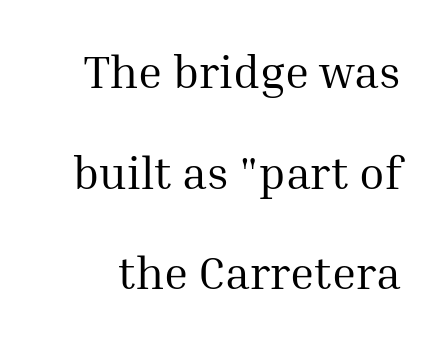
Varying glyph widths throughout — classic text-font behaviour. Counters stay open thanks to moderate or lighter strokes. Posture: vertical. You could call the tracking neutral — neither tight nor loose.
